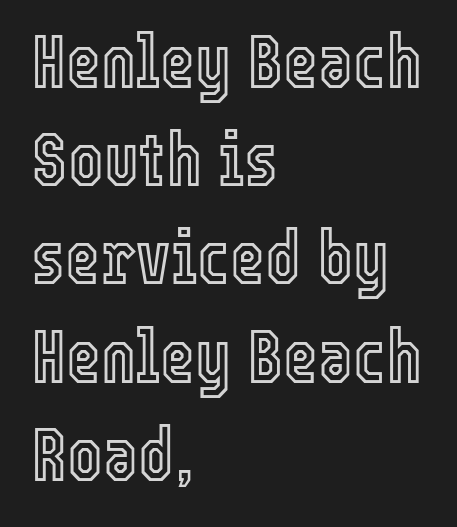
Q: Is the text italic (slanted)? A: No, it is upright.
Q: Is the text underlined? A: No.
Q: How is the paragraph aligned? A: Left-aligned.
Q: Is the spacing between letters normal or unusually wide? A: Normal.
Q: Is the spacing between lines tight, normal or loose? A: Normal.
Q: Width (condensed, normal, or wide)? A: Condensed.
Q: x-height? A: Medium.
Q: Monospaced? A: No.
